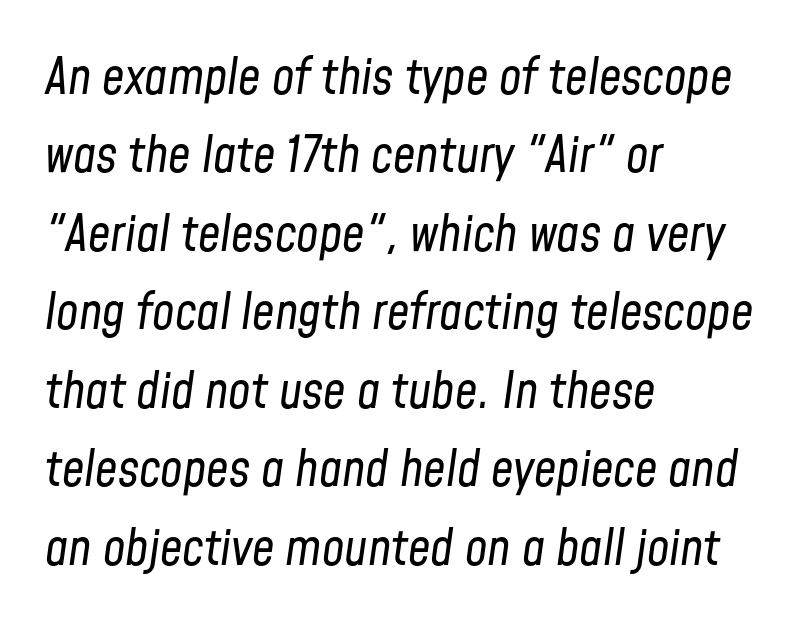
Q: Is the text bold? A: No.
Q: Is the text italic (slanted)? A: Yes, it leans right by about 8 degrees.
Q: Is the text underlined? A: No.
Q: How is the paragraph aligned? A: Left-aligned.
Q: Is the spacing between letters normal or unusually wide? A: Normal.
Q: Is the spacing between lines tight, normal or loose? A: Normal.
Q: Width (condensed, normal, or wide)? A: Condensed.
Q: Stroke contrast? A: Low.
Q: x-height? A: Medium.
Q: Monospaced? A: No.
